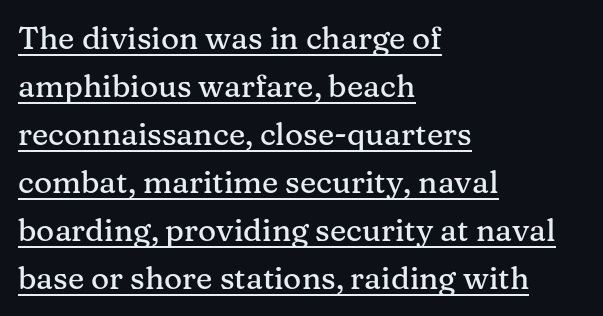
The image shows 31 px serif type, upright; set left-aligned, normal line spacing (1.55x), normal letter spacing, underlined; medium stroke contrast and a medium x-height.
